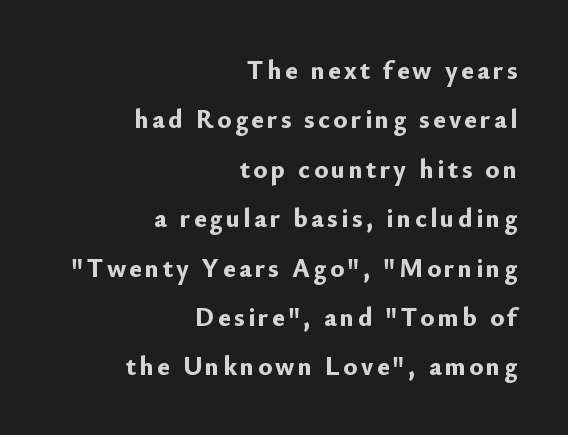
All the whitespace from short lines collects on the left. Weight check: bold — yes, fully. Line spacing here is loose. Check under the words: just untouched page. Posture: upright roman.
